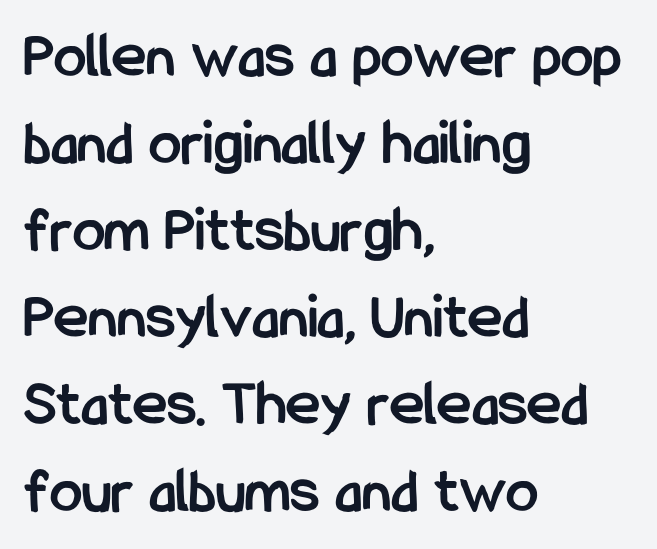
The image shows 65 px semibold, condensed sans-serif type, upright; set left-aligned, normal line spacing (1.34x), normal letter spacing, not underlined; low stroke contrast and a medium x-height.
